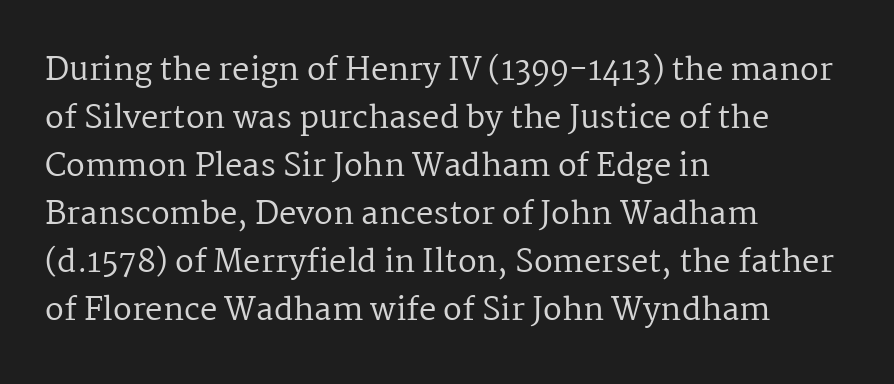
{"serif": "yes", "italic": "no", "bold": "no", "weight": "regular", "width": "normal", "stroke_contrast": "medium", "x_height": "medium", "monospaced": "no", "underline": "no", "align": "left", "line_spacing": "normal", "line_spacing_ratio": 1.55, "letter_spacing": "normal", "letter_spacing_em": 0.0, "glyph_px": 31}
